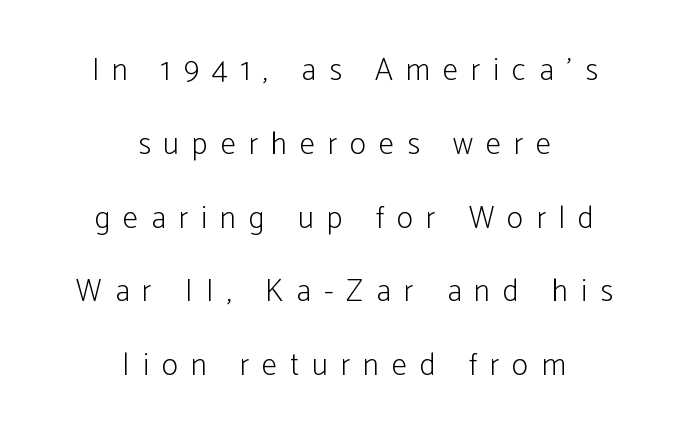
The image shows 31 px light, condensed sans-serif type, upright; set centered, loose line spacing (2.38x), unusually wide letter spacing (+0.42 em), not underlined; low stroke contrast and a medium x-height.
